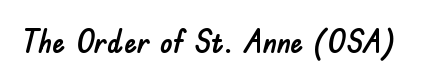
The image shows 32 px sans-serif type; set normal letter spacing, not underlined; low stroke contrast and a small x-height.
